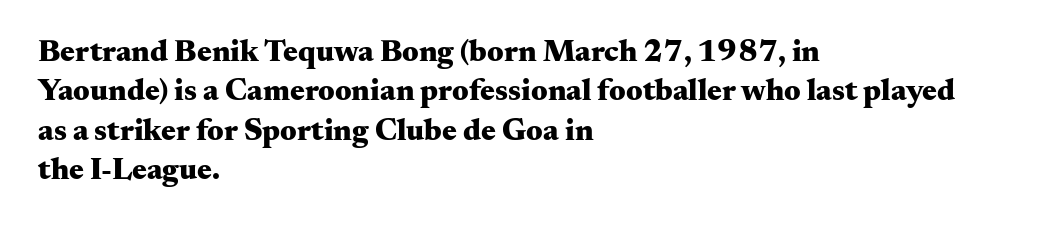
The image shows 31 px heavy, wide serif type, upright; set left-aligned, normal line spacing (1.27x), normal letter spacing, not underlined; medium stroke contrast and a small x-height.
